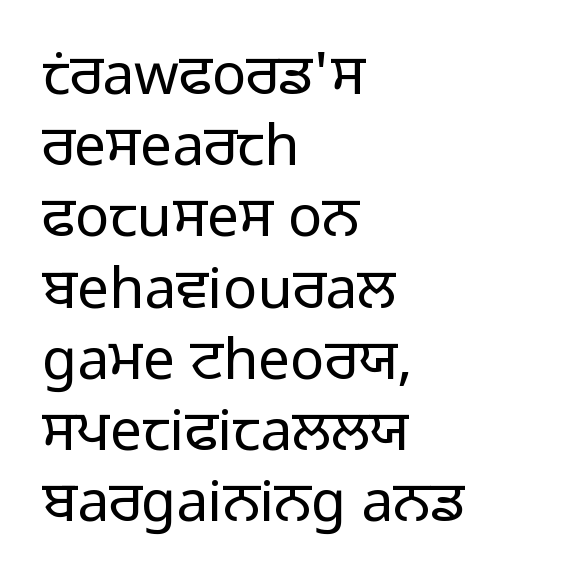
{"serif": "no", "italic": "no", "bold": "no", "weight": "light", "width": "normal", "stroke_contrast": "low", "x_height": "medium", "monospaced": "no", "underline": "no", "align": "left", "line_spacing": "normal", "line_spacing_ratio": 1.25, "letter_spacing": "normal", "letter_spacing_em": 0.0, "glyph_px": 57}
